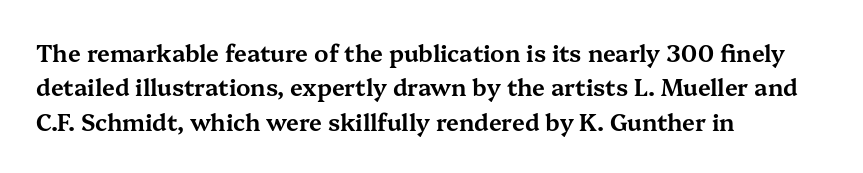
{"italic": "no", "underline": "no", "align": "left", "line_spacing": "normal", "line_spacing_ratio": 1.49, "letter_spacing": "normal", "letter_spacing_em": 0.0, "glyph_px": 23}
